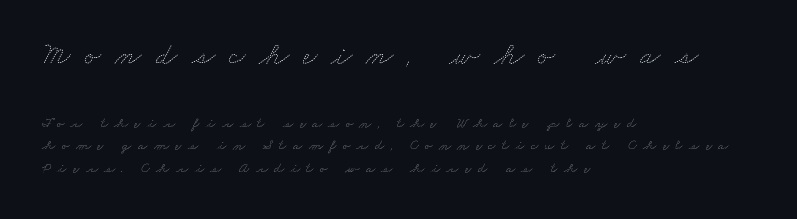
{"bold": "no", "weight": "thin", "width": "wide", "stroke_contrast": "medium", "x_height": "small", "monospaced": "no", "underline": "no", "align": "left", "line_spacing": "normal", "line_spacing_ratio": 1.61, "letter_spacing": "wide", "letter_spacing_em": 0.45, "larger_block": "first", "size_ratio": 2.21, "glyph_px": 31}
